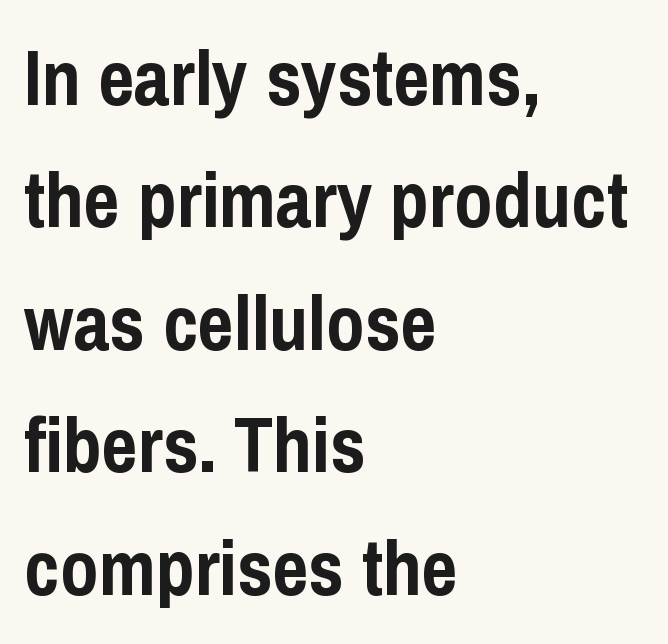
Q: Is the text bold? A: Yes.
Q: Is the text italic (slanted)? A: No, it is upright.
Q: Is the typeface a serif or a sans-serif typeface? A: Sans-serif.
Q: Is the text underlined? A: No.
Q: How is the paragraph aligned? A: Left-aligned.
Q: Is the spacing between letters normal or unusually wide? A: Normal.
Q: Is the spacing between lines tight, normal or loose? A: Normal.
Q: Width (condensed, normal, or wide)? A: Condensed.
Q: Stroke contrast? A: Low.
Q: x-height? A: Medium.
Q: Monospaced? A: No.
